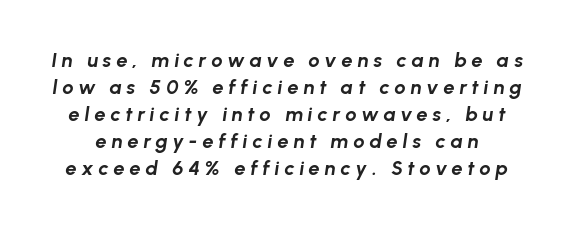
Q: Is the text bold? A: Yes.
Q: Is the text italic (slanted)? A: Yes, it leans right by about 8 degrees.
Q: Is the text underlined? A: No.
Q: Is the spacing between letters normal or unusually wide? A: Unusually wide.
Q: Is the spacing between lines tight, normal or loose? A: Normal.
